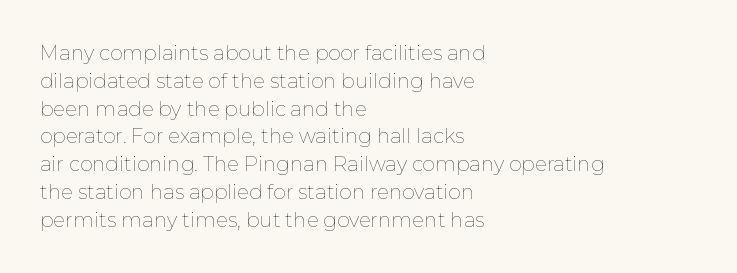
{"italic": "no", "bold": "no", "underline": "no", "align": "left", "line_spacing": "normal", "line_spacing_ratio": 1.39, "letter_spacing": "normal", "letter_spacing_em": 0.0, "glyph_px": 20}
